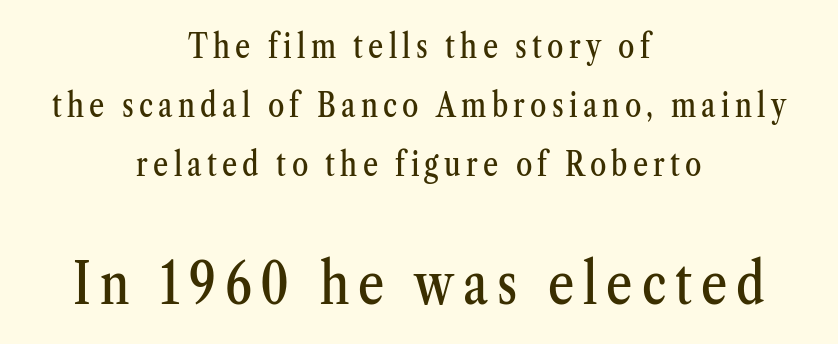
Is this a fixed-width face? No — the glyphs have proportional, varying widths. A clean baseline with only descenders dipping below it. The face used here appears at its bigger size in the lower chunk. If you drew a line through each stem, it would be perfectly vertical. Neither beginnings nor endings align; midpoints do.
